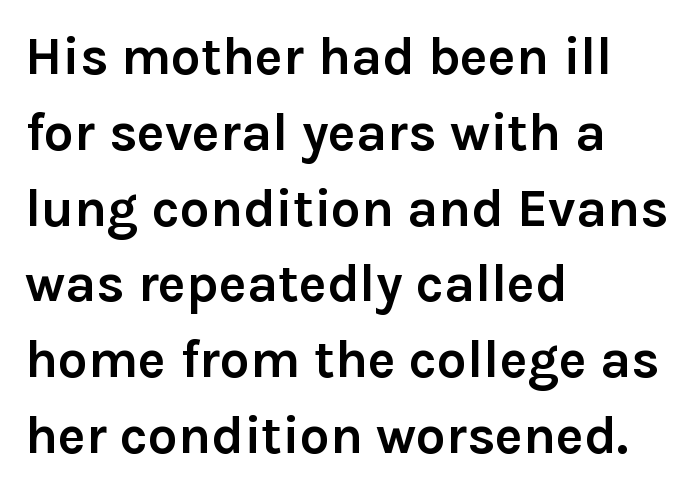
Q: Is the text bold? A: Yes.
Q: Is the text italic (slanted)? A: No, it is upright.
Q: Is the typeface a serif or a sans-serif typeface? A: Sans-serif.
Q: Is the text underlined? A: No.
Q: How is the paragraph aligned? A: Left-aligned.
Q: Is the spacing between letters normal or unusually wide? A: Normal.
Q: Is the spacing between lines tight, normal or loose? A: Normal.
Q: Width (condensed, normal, or wide)? A: Normal.
Q: Stroke contrast? A: Low.
Q: x-height? A: Medium.
Q: Monospaced? A: No.
